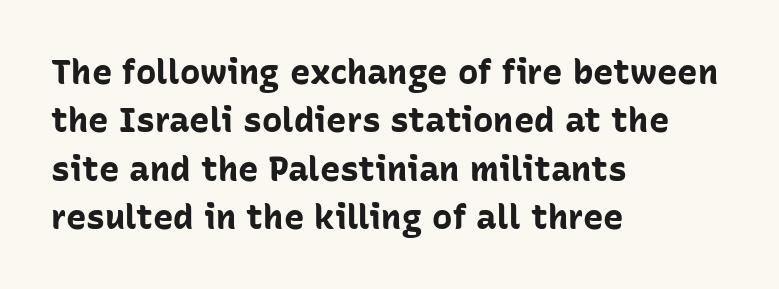
Q: Is the text bold? A: Yes.
Q: Is the text italic (slanted)? A: No, it is upright.
Q: Is the typeface a serif or a sans-serif typeface? A: Sans-serif.
Q: Is the text underlined? A: No.
Q: How is the paragraph aligned? A: Left-aligned.
Q: Is the spacing between letters normal or unusually wide? A: Normal.
Q: Is the spacing between lines tight, normal or loose? A: Normal.
Q: Width (condensed, normal, or wide)? A: Normal.
Q: Stroke contrast? A: Low.
Q: x-height? A: Medium.
Q: Monospaced? A: No.
